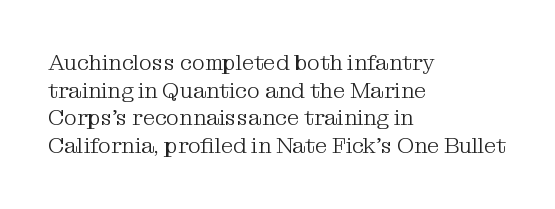
Q: Is the text bold? A: No.
Q: Is the text italic (slanted)? A: No, it is upright.
Q: Is the text underlined? A: No.
Q: How is the paragraph aligned? A: Left-aligned.
Q: Is the spacing between letters normal or unusually wide? A: Normal.
Q: Is the spacing between lines tight, normal or loose? A: Normal.
